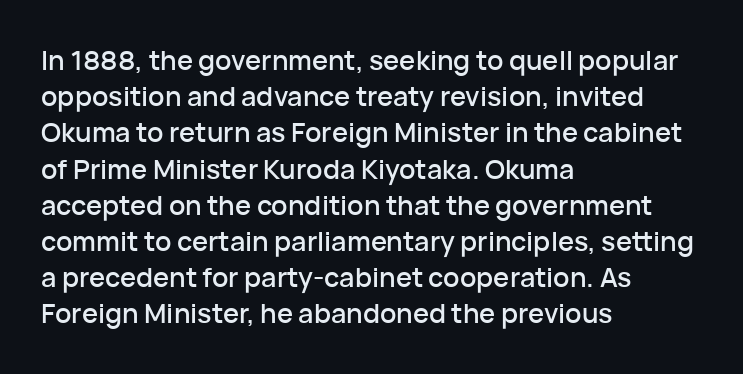
A normal amount of white space separates one row of letters from the next. Rendered with straight, roman letterforms. Rule under the text: the space is simply empty. Glyph-to-glyph distance matches everyday printed text. Horizontal alignment here is leftward, the default for most running prose.
